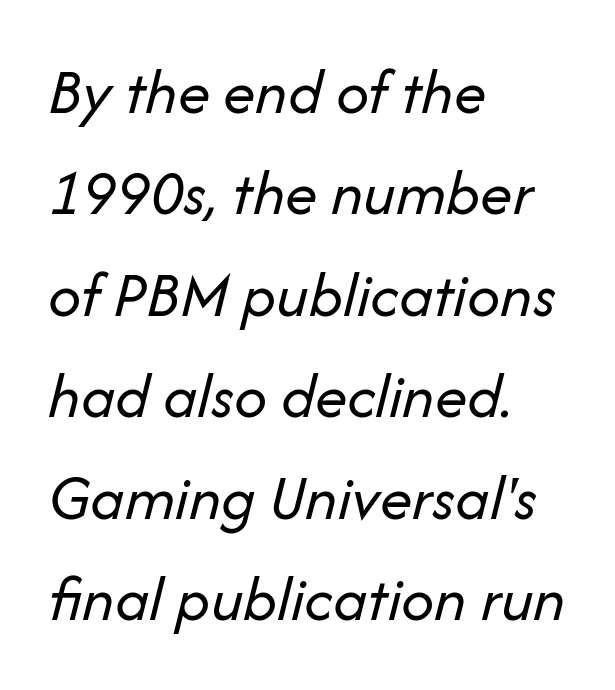
Q: Is the text bold? A: No.
Q: Is the text italic (slanted)? A: Yes, it leans right by about 14 degrees.
Q: Is the text underlined? A: No.
Q: How is the paragraph aligned? A: Left-aligned.
Q: Is the spacing between letters normal or unusually wide? A: Normal.
Q: Is the spacing between lines tight, normal or loose? A: Normal.
Q: Width (condensed, normal, or wide)? A: Normal.
Q: Stroke contrast? A: Low.
Q: x-height? A: Medium.
Q: Monospaced? A: No.
